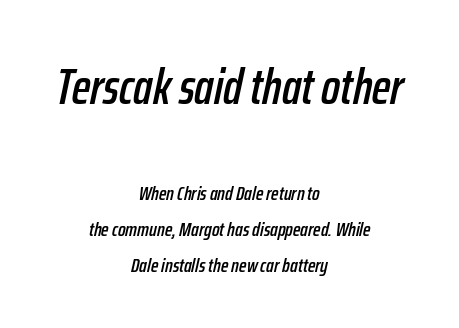
Does the lettering tilt? It does — this is italic. These lines stack symmetrically, like a column narrowing and widening about its center. Glyph-to-glyph distance matches everyday printed text. In this sample the first text group is rendered at the bigger scale.
